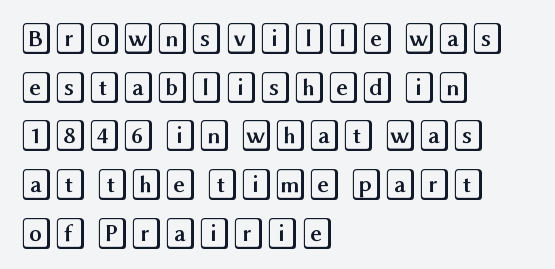
The image shows 31 px wide type, upright; set left-aligned, normal line spacing (1.57x), normal letter spacing, not underlined; a large x-height.
